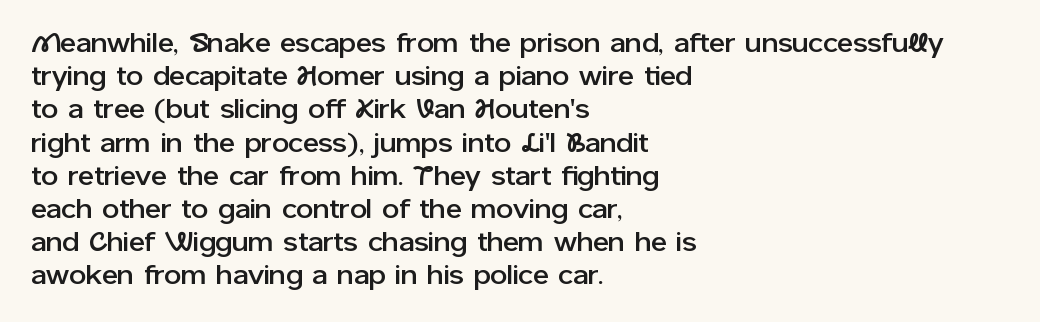
Q: Is the text italic (slanted)? A: No, it is upright.
Q: Is the text underlined? A: No.
Q: How is the paragraph aligned? A: Left-aligned.
Q: Is the spacing between letters normal or unusually wide? A: Normal.
